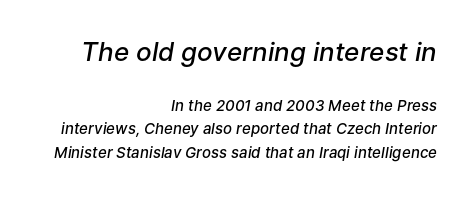
{"italic": "yes", "lean": "right", "slant_degrees": 9, "bold": "semi", "underline": "no", "align": "right", "line_spacing": "normal", "line_spacing_ratio": 1.55, "letter_spacing": "normal", "letter_spacing_em": 0.0, "larger_block": "first", "size_ratio": 1.73, "glyph_px": 26}
